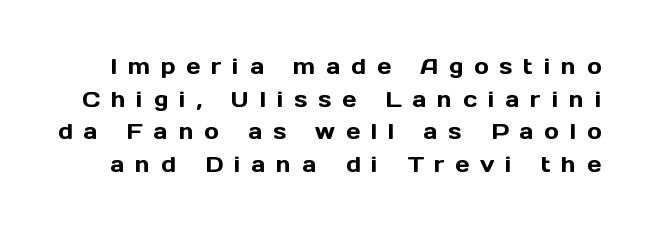
{"italic": "no", "underline": "no", "line_spacing": "normal", "line_spacing_ratio": 1.48, "letter_spacing": "wide", "letter_spacing_em": 0.49, "glyph_px": 22}
